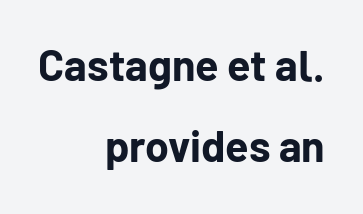
Vertical strokes here are truly vertical. Unlike a traditional serif, this face leaves its strokes unadorned. Underlining? Definitely not there. Horizontally, the lines are justified to the trailing edge only. Stroke thickness is high; the sample reads as a true bold.
